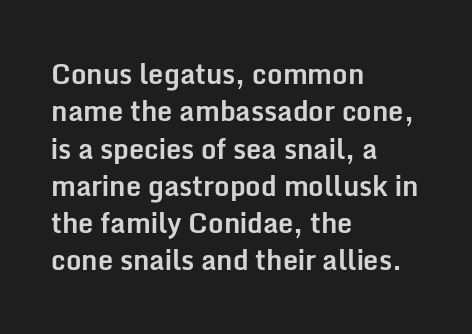
Q: Is the text bold? A: Yes.
Q: Is the text italic (slanted)? A: No, it is upright.
Q: Is the text underlined? A: No.
Q: How is the paragraph aligned? A: Left-aligned.
Q: Is the spacing between letters normal or unusually wide? A: Normal.
Q: Is the spacing between lines tight, normal or loose? A: Normal.
